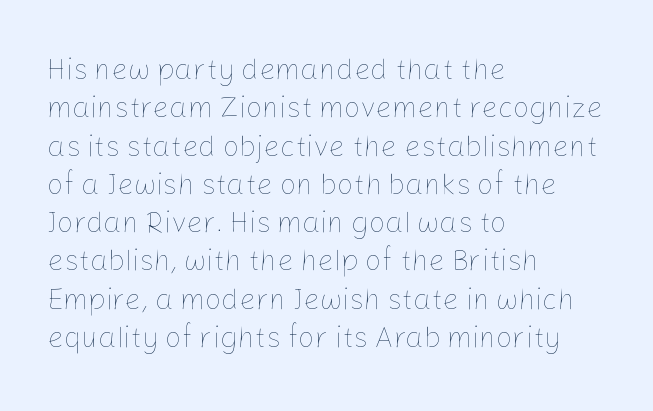
{"italic": "no", "bold": "no", "weight": "thin", "width": "normal", "stroke_contrast": "low", "x_height": "medium", "monospaced": "no", "underline": "no", "align": "left", "line_spacing": "normal", "line_spacing_ratio": 1.32, "letter_spacing": "normal", "letter_spacing_em": 0.0, "glyph_px": 29}
